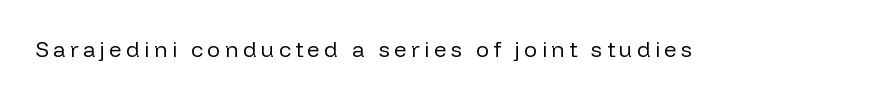
The strokes are not fattened; the text isn't bold. What stands out about the letter spacing? Its width — letters are far apart. Posture: straight, roman, zero tilt. Type without underlining.
